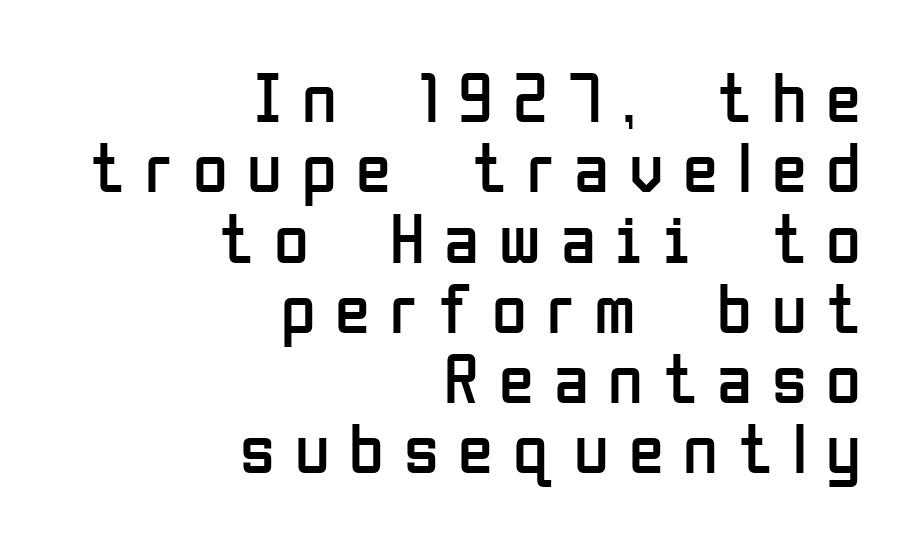
The rendering inserts visible extra space after every character. These lines stack with their right ends in a neat column. Spacing verdict: proportional, widths tailored to each character. A quiet, ordinary-to-light weight characterises the typeface. Underline: absent.
